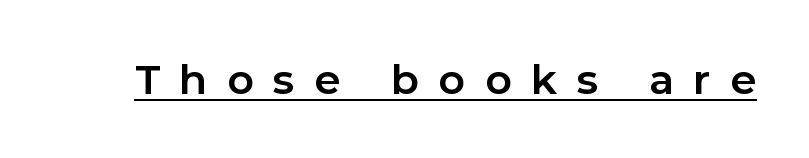
{"serif": "no", "italic": "no", "bold": "yes", "weight": "bold", "width": "normal", "stroke_contrast": "low", "x_height": "medium", "monospaced": "no", "underline": "yes", "letter_spacing": "wide", "letter_spacing_em": 0.48, "glyph_px": 41}
